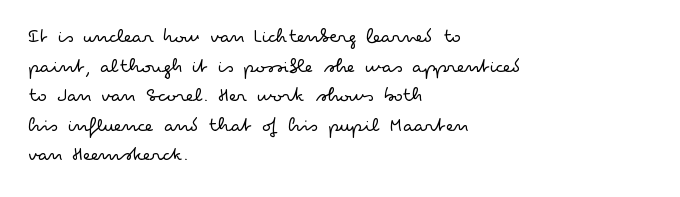
The image shows 21 px text type, upright; set left-aligned, normal line spacing (1.41x), normal letter spacing, not underlined.
